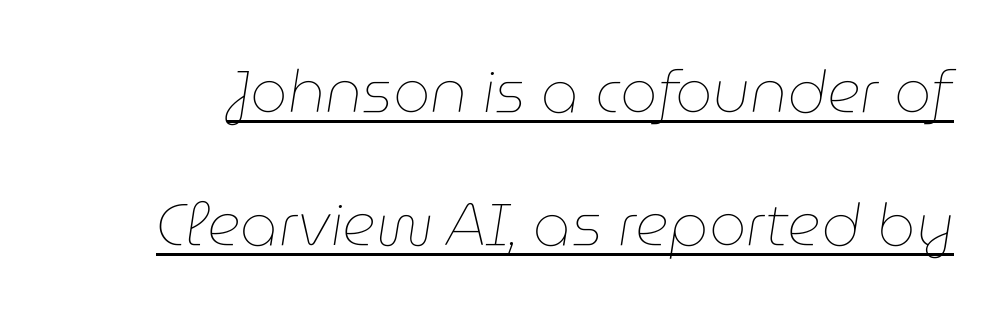
The image shows 59 px thin type, italic (leaning right); set loose line spacing (2.25x), normal letter spacing, underlined; low stroke contrast and a medium x-height.
